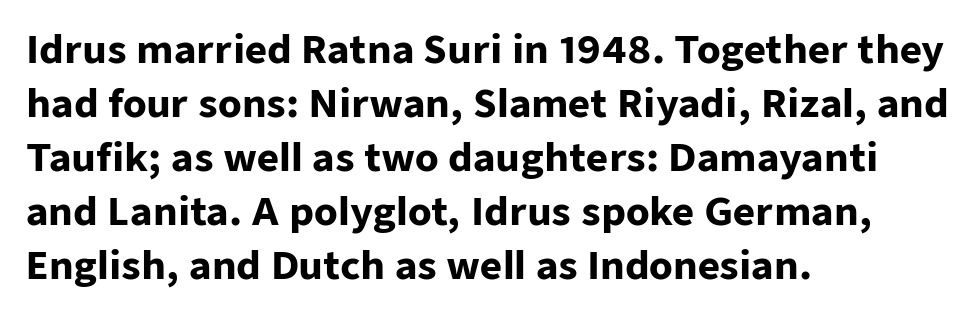
The image shows 38 px heavy sans-serif type, upright; set left-aligned, normal line spacing (1.42x), normal letter spacing, not underlined; low stroke contrast and a medium x-height.
